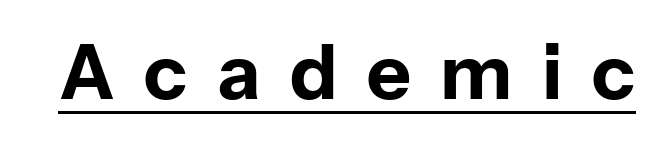
No italicization has been applied; the sample stays upright. This rendering widens character spacing well past its baseline value. Decoration check: the copy is underlined. Character widths vary here, with narrow letters taking less room than wide ones. A typesetter would label this face a sans. Weight check: bold — yes, fully.
